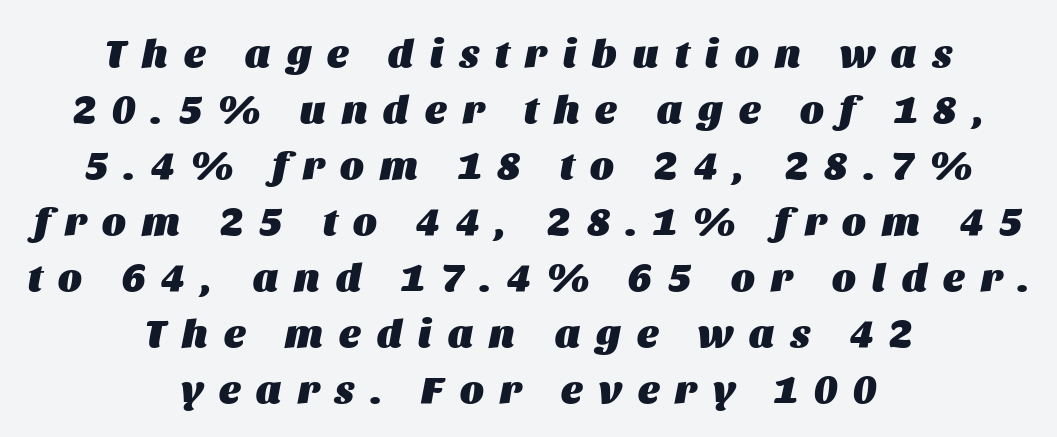
Q: Is the text bold? A: Yes.
Q: Is the text italic (slanted)? A: Yes, it leans right by about 11 degrees.
Q: Is the text underlined? A: No.
Q: How is the paragraph aligned? A: Centered.
Q: Is the spacing between letters normal or unusually wide? A: Unusually wide.
Q: Is the spacing between lines tight, normal or loose? A: Normal.
Q: Width (condensed, normal, or wide)? A: Normal.
Q: Stroke contrast? A: Medium.
Q: x-height? A: Large.
Q: Monospaced? A: No.
